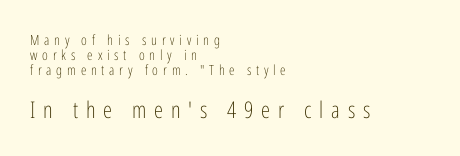
The image shows 23 px text type, upright; set left-aligned, tight line spacing (1.07x), unusually wide letter spacing (+0.34 em), not underlined; the second (bottom) block is 1.64x larger.
